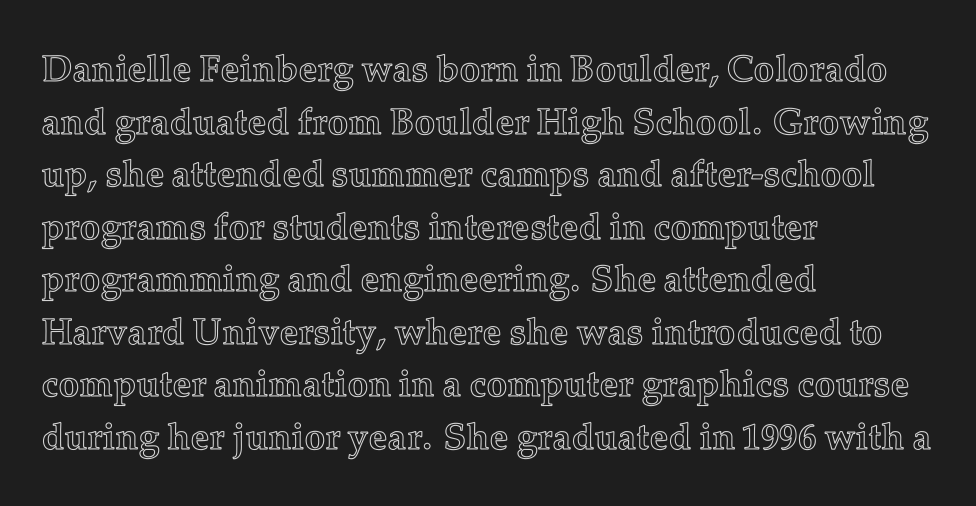
Short note: letters normally spaced. Is there much room between lines? A standard amount, neither cramped nor airy. Does the lettering tilt? It doesn't — this is upright. The typesetter chose a ragged-right arrangement here. Words float on clear page, feet unadorned. The passage shown is typed in a proportional face where columns would drift.
